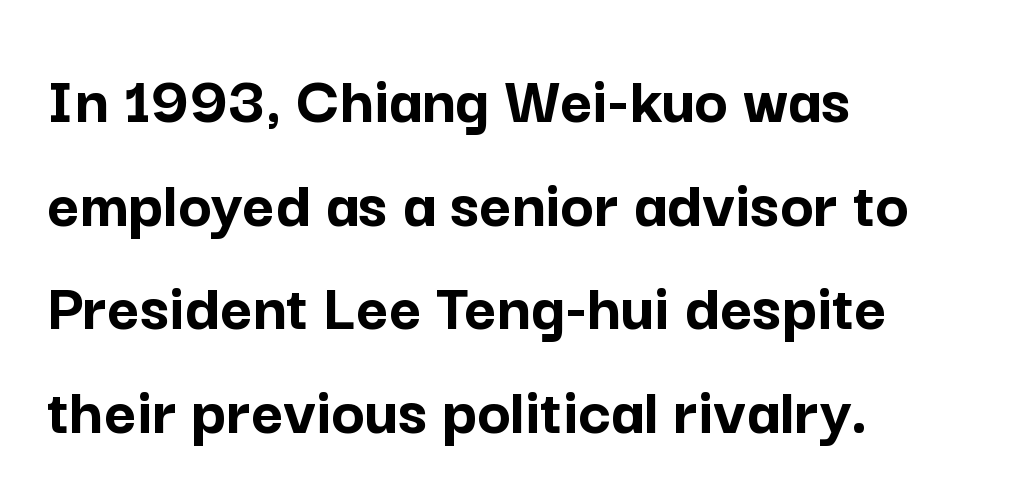
Anything drawn beneath the words? Only blank space. There is no visible air inserted between adjacent glyphs. Is this a sans? Yes — the strokes have no serifs. Italic? Not at all — the glyphs are vertical. The letters advance in unequal steps, a hallmark of proportional type. The characters look thick and weighty, a clear bold.
